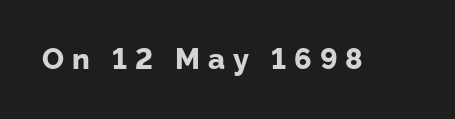
Q: Is the text bold? A: Yes.
Q: Is the text italic (slanted)? A: No, it is upright.
Q: Is the typeface a serif or a sans-serif typeface? A: Sans-serif.
Q: Is the text underlined? A: No.
Q: Is the spacing between letters normal or unusually wide? A: Unusually wide.
Q: Width (condensed, normal, or wide)? A: Normal.
Q: Stroke contrast? A: Low.
Q: x-height? A: Medium.
Q: Monospaced? A: No.
